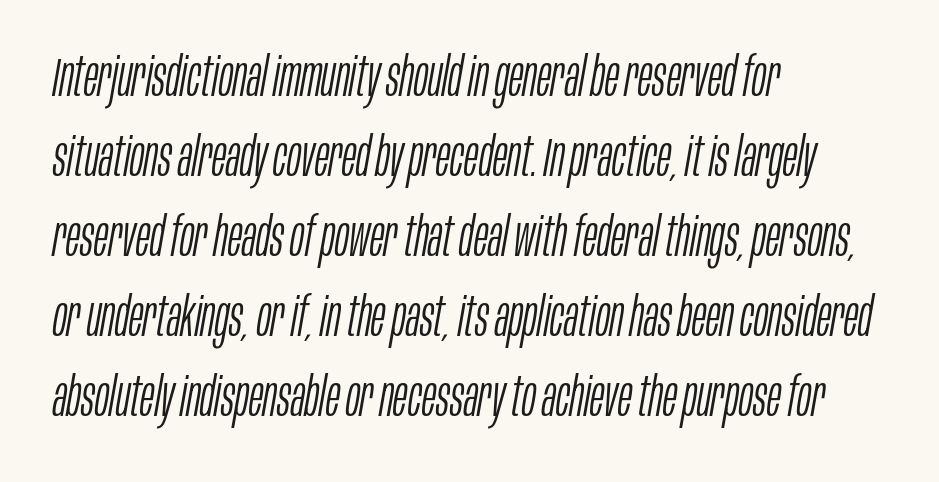
The image shows 54 px light, condensed type, italic (leaning right); set left-aligned, normal line spacing (1.48x), normal letter spacing, not underlined; low stroke contrast and a large x-height.
